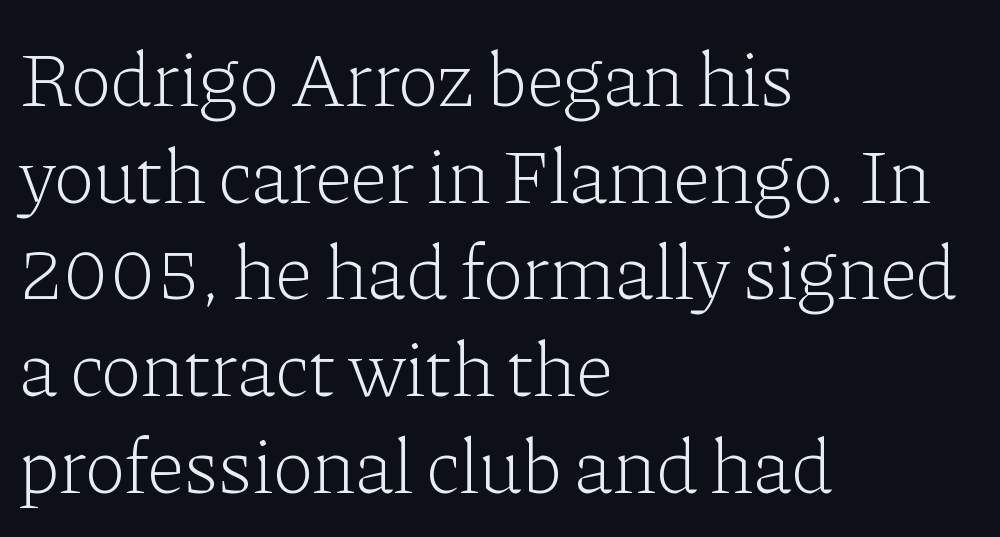
{"serif": "yes", "italic": "no", "bold": "no", "weight": "light", "width": "normal", "stroke_contrast": "low", "x_height": "medium", "monospaced": "no", "underline": "no", "align": "left", "line_spacing_ratio": 1.24, "letter_spacing": "normal", "letter_spacing_em": 0.0, "glyph_px": 78}
